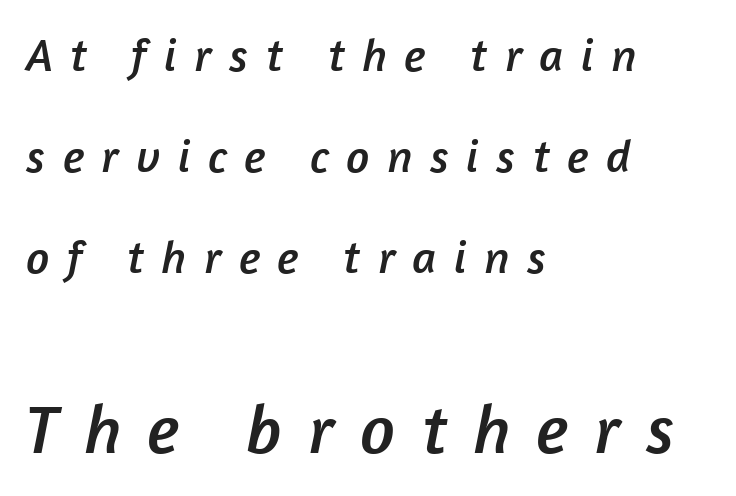
Type without underlining. Varying glyph widths throughout — classic text-font behaviour. Observe the wide spacing: letters keep a clear distance from each other. This layout puts the modest block above and the oversized block below.
